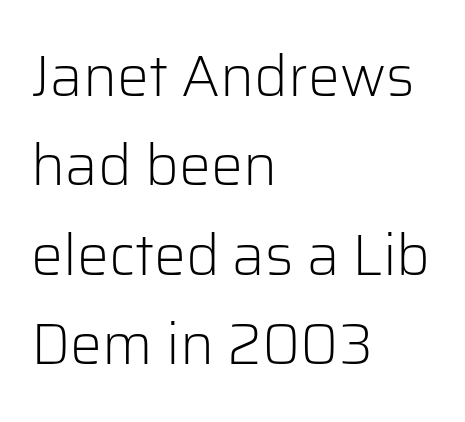
The image shows 57 px light sans-serif type, upright; set left-aligned, normal line spacing (1.57x), normal letter spacing, not underlined; low stroke contrast and a medium x-height.
